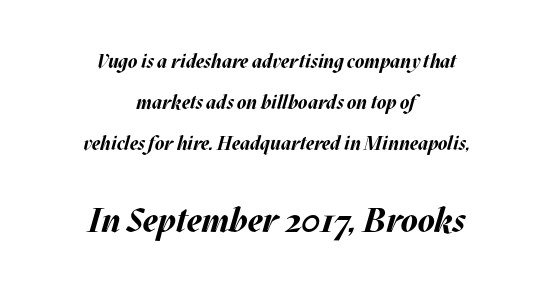
The leading is generous, giving the passage an open texture. One-word summary of the alignment: center. The lower block of text is set noticeably larger than the block above it. Default kerning and tracking; the words read as compact shapes.
